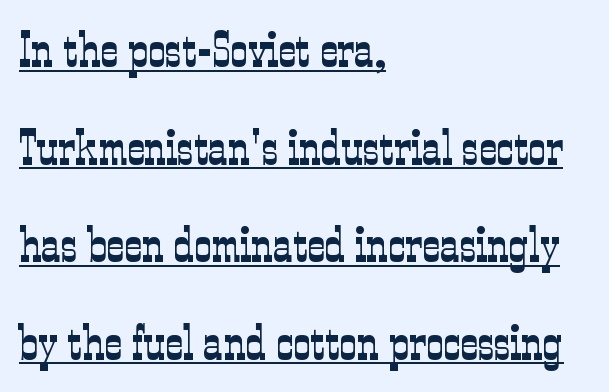
The image shows 49 px light, condensed serif type, upright; set left-aligned, loose line spacing (1.99x), normal letter spacing, underlined; low stroke contrast and a medium x-height.
